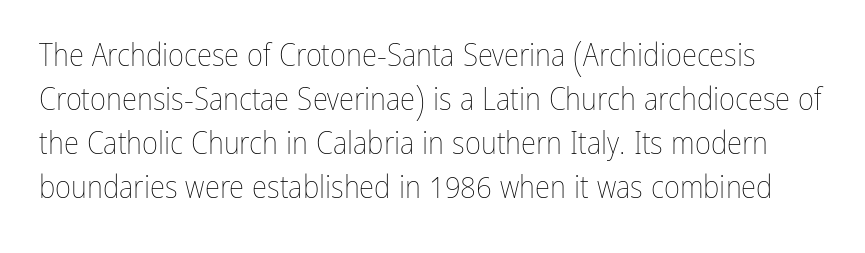
Q: Is the text bold? A: No.
Q: Is the text italic (slanted)? A: No, it is upright.
Q: Is the text underlined? A: No.
Q: Is the spacing between letters normal or unusually wide? A: Normal.
Q: Is the spacing between lines tight, normal or loose? A: Normal.
Q: Width (condensed, normal, or wide)? A: Condensed.
Q: Stroke contrast? A: Low.
Q: x-height? A: Medium.
Q: Monospaced? A: No.
